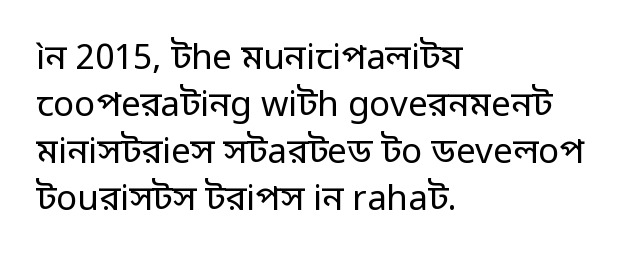
The image shows 35 px regular-weight sans-serif type, upright; set left-aligned, normal line spacing (1.34x), normal letter spacing, not underlined; low stroke contrast and a medium x-height.
